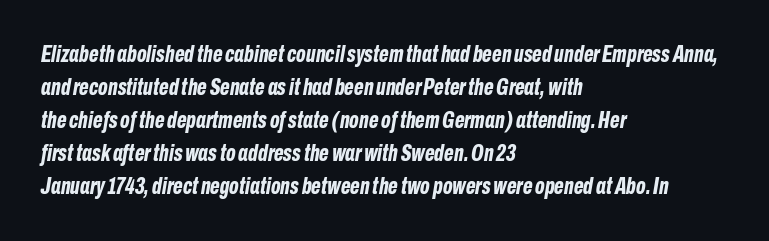
The image shows 23 px bold type, italic (leaning right); set left-aligned, normal line spacing (1.44x), normal letter spacing, not underlined.
